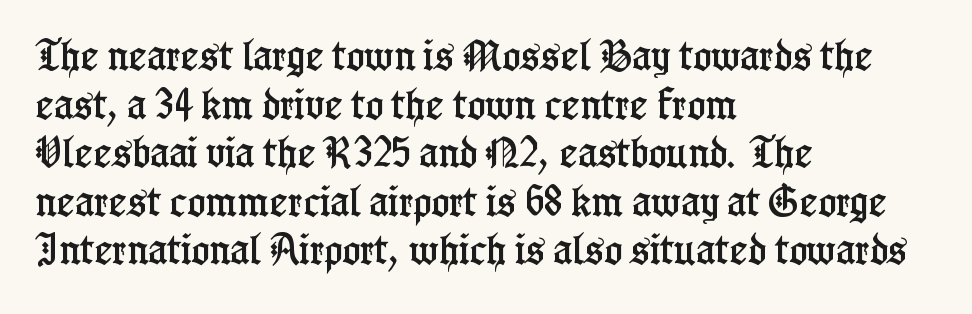
Q: Is the text italic (slanted)? A: No, it is upright.
Q: Is the typeface a serif or a sans-serif typeface? A: Serif.
Q: Is the text underlined? A: No.
Q: How is the paragraph aligned? A: Left-aligned.
Q: Is the spacing between letters normal or unusually wide? A: Normal.
Q: Is the spacing between lines tight, normal or loose? A: Normal.
Q: Width (condensed, normal, or wide)? A: Condensed.
Q: Stroke contrast? A: Low.
Q: x-height? A: Medium.
Q: Monospaced? A: No.
